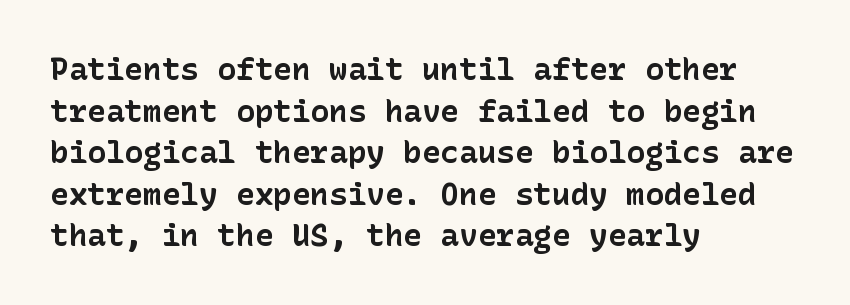
The image shows 31 px bold sans-serif type, upright; set left-aligned, normal line spacing (1.34x), normal letter spacing, not underlined; low stroke contrast and a medium x-height.
